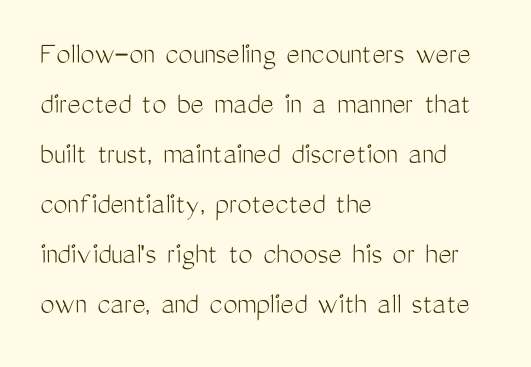
The image shows 32 px light, condensed sans-serif type, upright; set left-aligned, normal line spacing (1.56x), normal letter spacing, not underlined; medium stroke contrast and a medium x-height.
